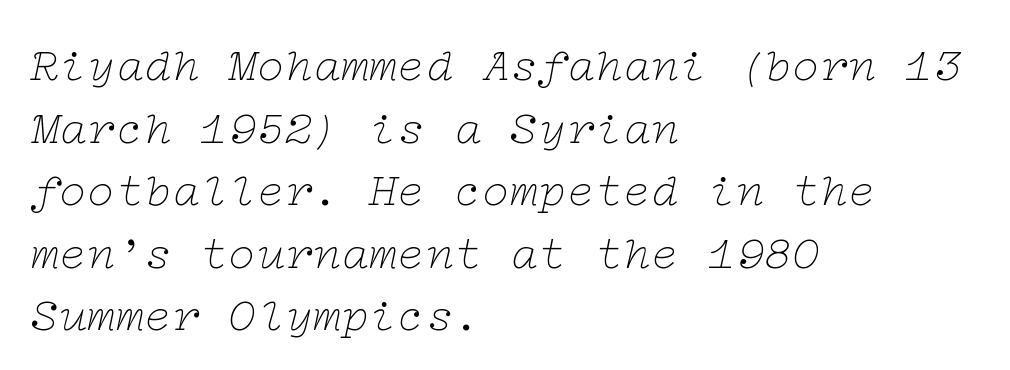
Q: Is the text bold? A: No.
Q: Is the text italic (slanted)? A: Yes, it leans right by about 12 degrees.
Q: Is the typeface a serif or a sans-serif typeface? A: Serif.
Q: Is the text underlined? A: No.
Q: How is the paragraph aligned? A: Left-aligned.
Q: Is the spacing between letters normal or unusually wide? A: Normal.
Q: Is the spacing between lines tight, normal or loose? A: Normal.
Q: Width (condensed, normal, or wide)? A: Wide.
Q: Stroke contrast? A: Low.
Q: x-height? A: Medium.
